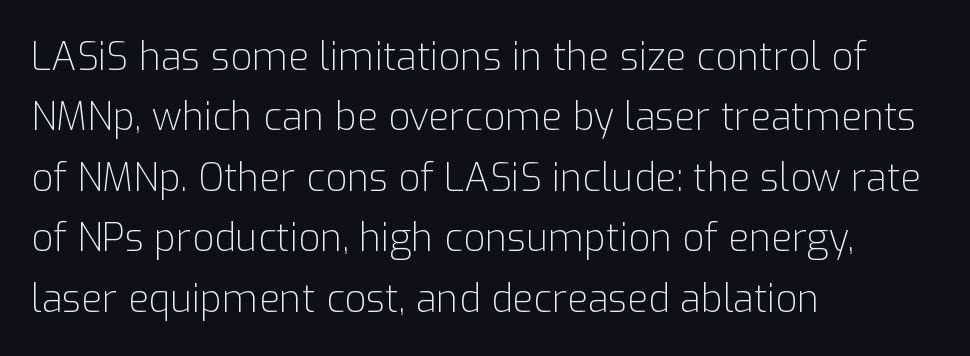
The image shows 38 px light sans-serif type, upright; set left-aligned, normal line spacing (1.59x), normal letter spacing, not underlined; low stroke contrast and a medium x-height.
